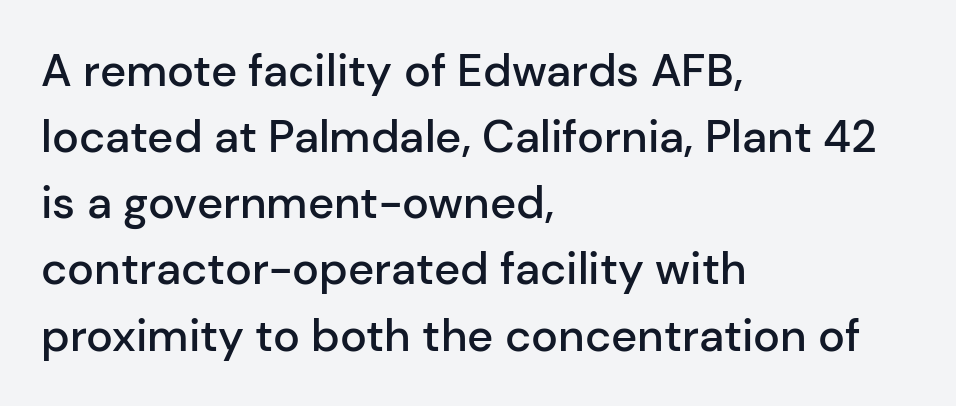
{"serif": "no", "italic": "no", "bold": "semi", "weight": "semibold", "width": "normal", "stroke_contrast": "low", "x_height": "medium", "monospaced": "no", "underline": "no", "align": "left", "line_spacing": "normal", "line_spacing_ratio": 1.47, "letter_spacing": "normal", "letter_spacing_em": 0.0, "glyph_px": 45}
